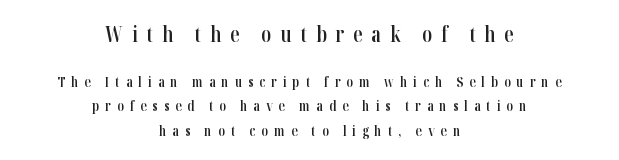
{"italic": "no", "bold": "semi", "underline": "no", "align": "center", "line_spacing_ratio": 1.73, "letter_spacing": "wide", "letter_spacing_em": 0.42, "larger_block": "first", "size_ratio": 1.5, "glyph_px": 21}
